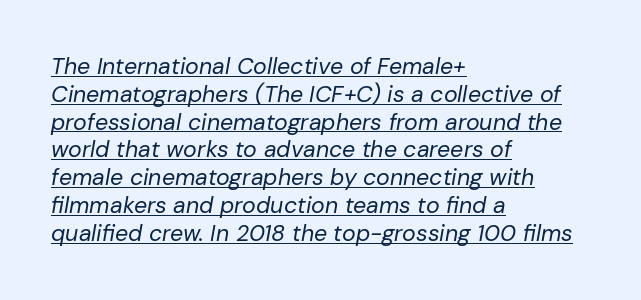
The text carries the slant typical of an italic or oblique font. Compared with a centered layout, this one pins lines to the left instead. Beneath each row of characters lies a ruled line. The letterforms sit shoulder to shoulder at normal distance. Summary of weight: not heavy and not bold.
